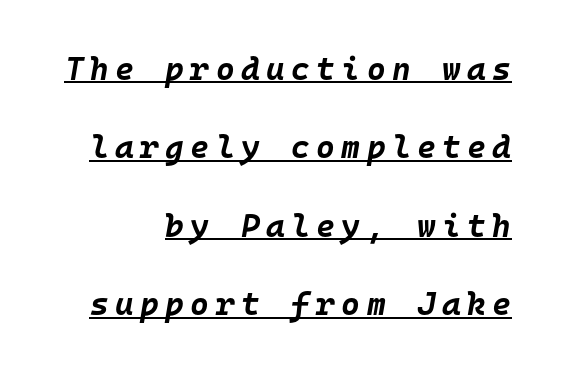
Typographic density is high because the face is bold. What stands out about the letter spacing? Its width — letters are far apart. It's the slanting kind of type. The paragraph has a hard right edge and a soft left edge. This sample has the even, mechanical cadence of fixed-width lettering. A great deal of white space separates one row of letters from the next.
